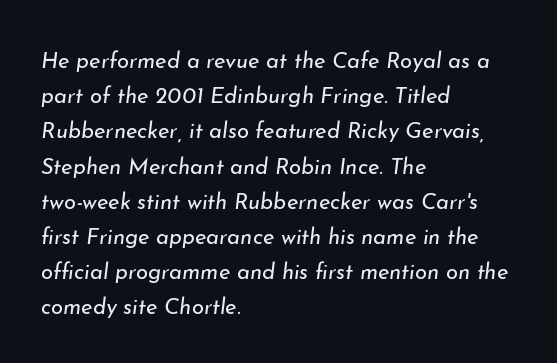
No extra tracking has been applied to these lines. Is the block centered? No — it sits flush against the left margin. In terms of leading, this rendering sits right in the middle. The string is rendered with underlining switched off.
